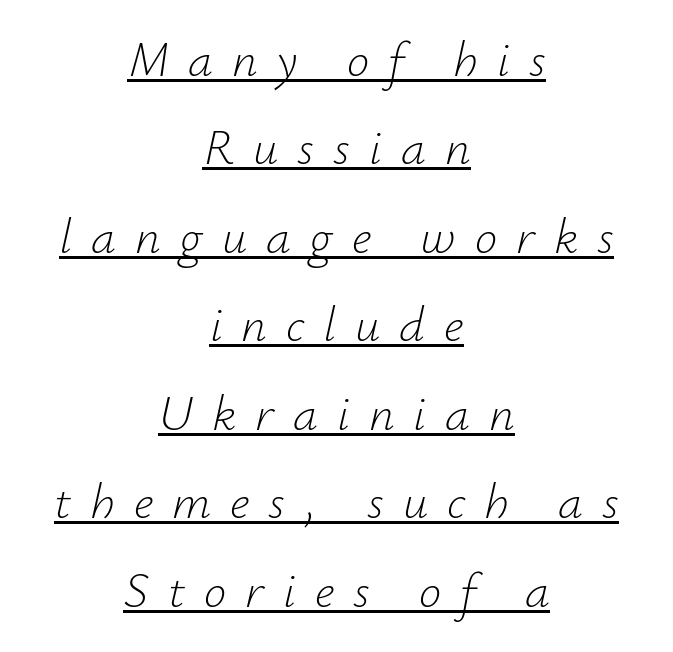
The image shows 50 px light type, italic (leaning right); set centered, line spacing 1.77x, unusually wide letter spacing (+0.38 em), underlined; low stroke contrast and a small x-height.
